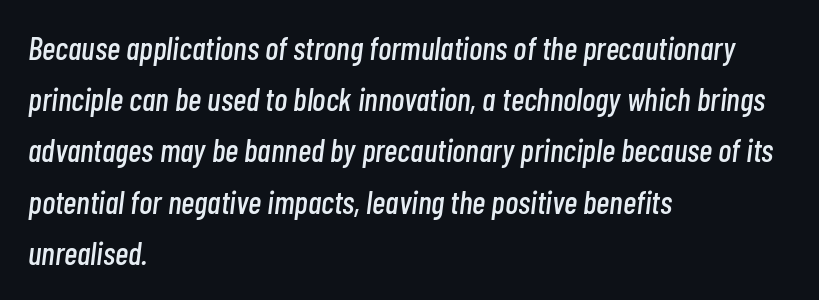
Summary of vertical rhythm: regular, with standard interline spacing. Is this a fixed-width face? No — the glyphs have proportional, varying widths. Default kerning and tracking; the words read as compact shapes. This sample uses an oblique cut, with every glyph tilted off the vertical.
